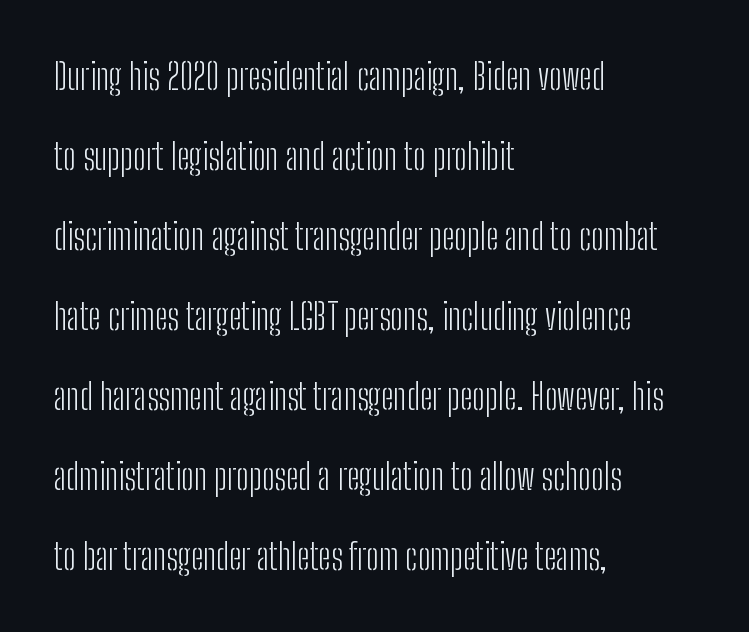
{"serif": "no", "italic": "no", "bold": "no", "weight": "light", "width": "condensed", "stroke_contrast": "low", "x_height": "medium", "monospaced": "no", "underline": "no", "align": "left", "line_spacing": "loose", "line_spacing_ratio": 2.22, "letter_spacing": "normal", "letter_spacing_em": 0.0, "glyph_px": 36}
